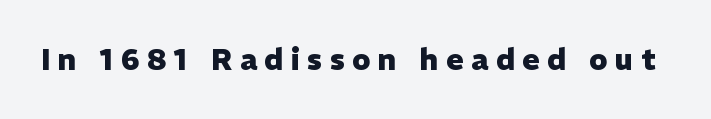
{"serif": "no", "italic": "no", "bold": "yes", "weight": "heavy", "width": "normal", "stroke_contrast": "low", "x_height": "medium", "monospaced": "no", "underline": "no", "letter_spacing": "wide", "letter_spacing_em": 0.26, "glyph_px": 29}
